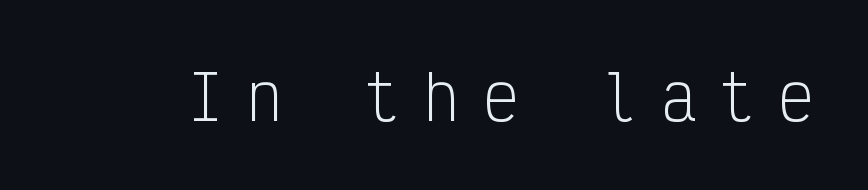
The image shows 61 px light, condensed sans-serif type, upright, monospaced; set unusually wide letter spacing (+0.37 em), not underlined; low stroke contrast and a medium x-height.
